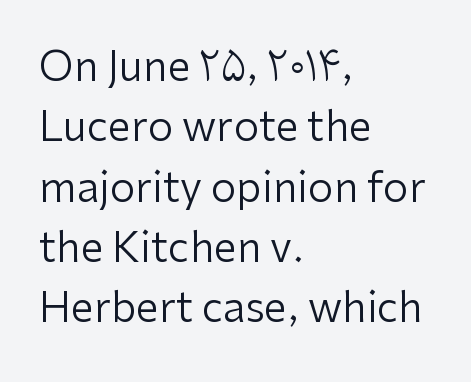
The image shows 41 px regular-weight sans-serif type, upright; set left-aligned, normal line spacing (1.47x), normal letter spacing, not underlined; low stroke contrast and a medium x-height.
